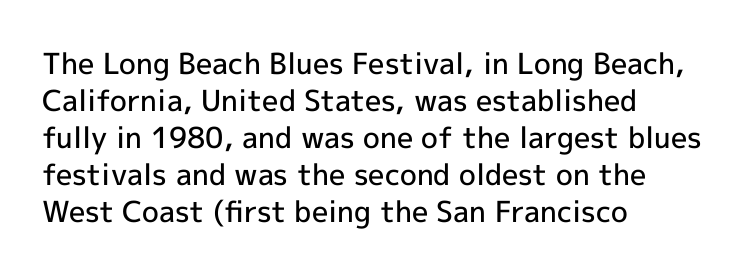
Q: Is the text bold? A: Semi-bold.
Q: Is the text italic (slanted)? A: No, it is upright.
Q: Is the typeface a serif or a sans-serif typeface? A: Sans-serif.
Q: Is the text underlined? A: No.
Q: How is the paragraph aligned? A: Left-aligned.
Q: Is the spacing between letters normal or unusually wide? A: Normal.
Q: Is the spacing between lines tight, normal or loose? A: Normal.
Q: Width (condensed, normal, or wide)? A: Normal.
Q: x-height? A: Medium.
Q: Monospaced? A: No.
